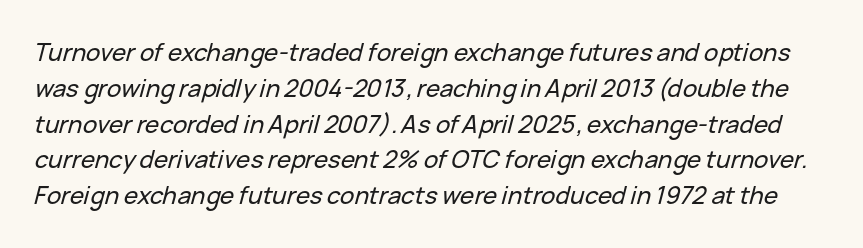
Honestly, the letter spacing is just normal — you wouldn't notice it. Rule under the text: the space is simply empty. Looking at the ascenders, they clearly lean. Quick note: interline space is typical.
